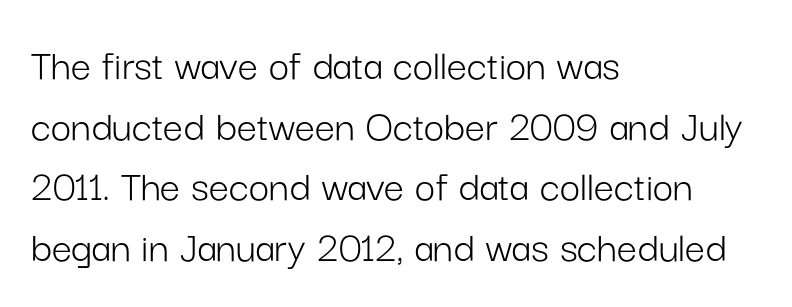
{"serif": "no", "italic": "no", "bold": "no", "weight": "light", "width": "normal", "stroke_contrast": "low", "x_height": "medium", "monospaced": "no", "underline": "no", "align": "left", "line_spacing": "normal", "line_spacing_ratio": 1.35, "letter_spacing": "normal", "letter_spacing_em": 0.0, "glyph_px": 45}
